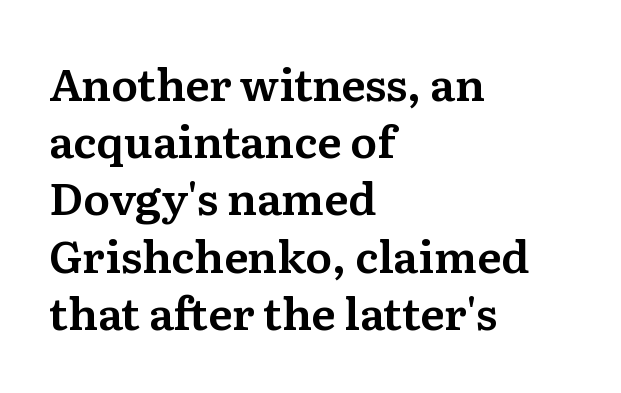
{"serif": "yes", "italic": "no", "width": "normal", "stroke_contrast": "medium", "x_height": "medium", "monospaced": "no", "underline": "no", "align": "left", "line_spacing": "normal", "line_spacing_ratio": 1.3, "letter_spacing": "normal", "letter_spacing_em": 0.0, "glyph_px": 44}
